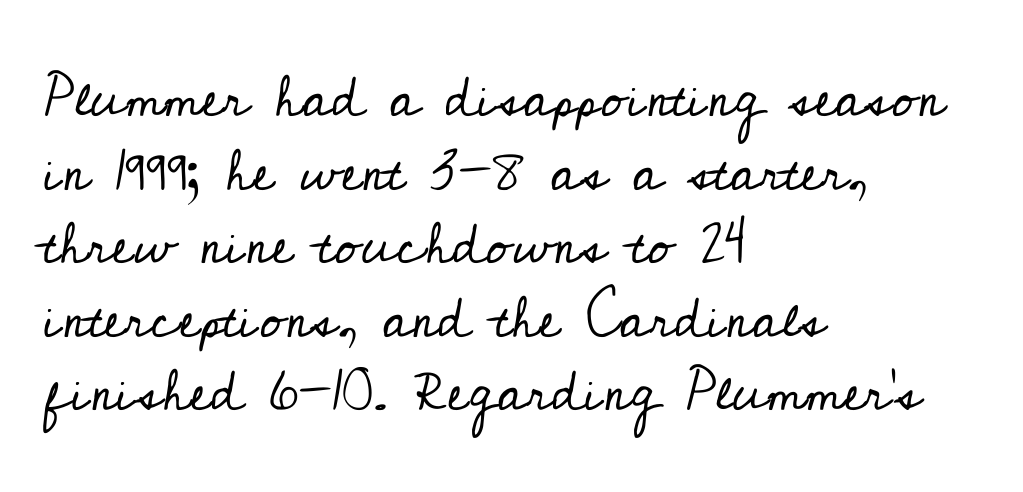
{"serif": "yes", "bold": "no", "weight": "regular", "width": "normal", "stroke_contrast": "low", "x_height": "small", "monospaced": "no", "underline": "no", "align": "left", "line_spacing": "normal", "line_spacing_ratio": 1.29, "letter_spacing": "normal", "letter_spacing_em": 0.0, "glyph_px": 57}
